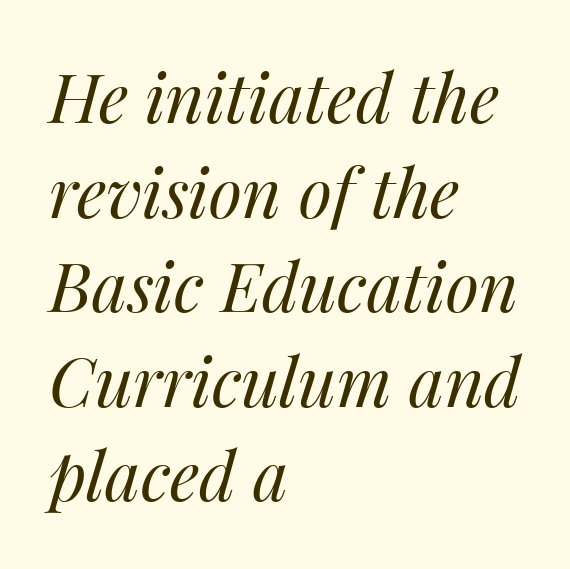
The image shows 68 px regular-weight type, italic (leaning right); set left-aligned, normal line spacing (1.39x), normal letter spacing, not underlined; medium stroke contrast and a medium x-height.
